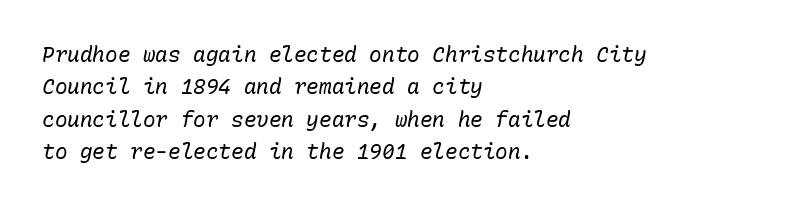
{"italic": "yes", "lean": "right", "slant_degrees": 10, "bold": "no", "underline": "no", "align": "left", "line_spacing": "normal", "line_spacing_ratio": 1.54, "letter_spacing": "normal", "letter_spacing_em": 0.0, "glyph_px": 21}
